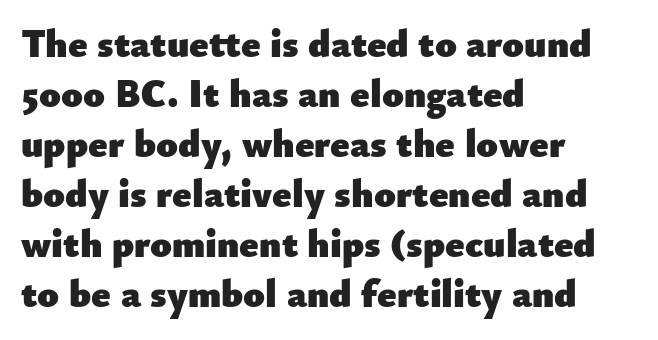
The image shows 39 px heavy sans-serif type, upright; set left-aligned, normal line spacing (1.28x), normal letter spacing, not underlined; low stroke contrast and a small x-height.
